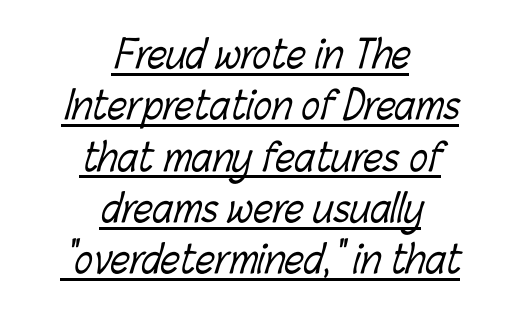
This sample has the flowing, uneven cadence of proportional lettering. Every row of glyphs is offset so its center matches the block's center. A baseline rule has been typeset under these characters. This is not heavy type; no bold has been used. There is no visible air inserted between adjacent glyphs.
